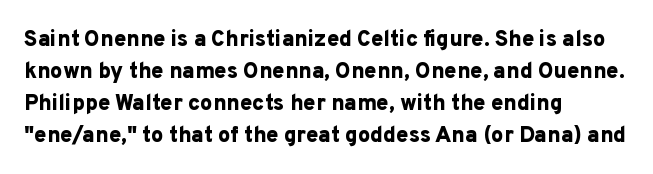
Q: Is the text bold? A: Yes.
Q: Is the text italic (slanted)? A: No, it is upright.
Q: Is the text underlined? A: No.
Q: How is the paragraph aligned? A: Left-aligned.
Q: Is the spacing between letters normal or unusually wide? A: Normal.
Q: Is the spacing between lines tight, normal or loose? A: Normal.
